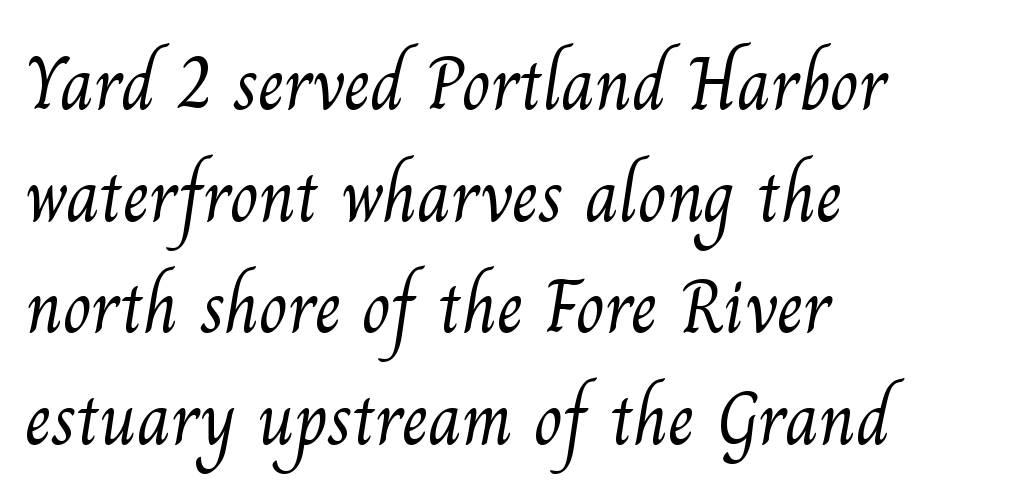
The image shows 75 px light serif type; set left-aligned, normal line spacing (1.49x), normal letter spacing, not underlined; medium stroke contrast and a small x-height.
